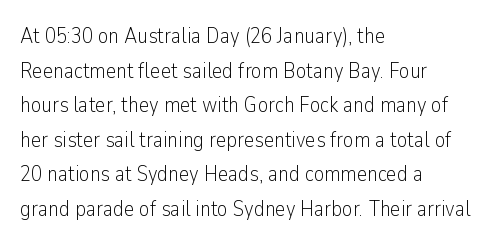
{"italic": "no", "bold": "no", "underline": "no", "align": "left", "line_spacing": "normal", "line_spacing_ratio": 1.57, "letter_spacing": "normal", "letter_spacing_em": 0.0, "glyph_px": 22}
